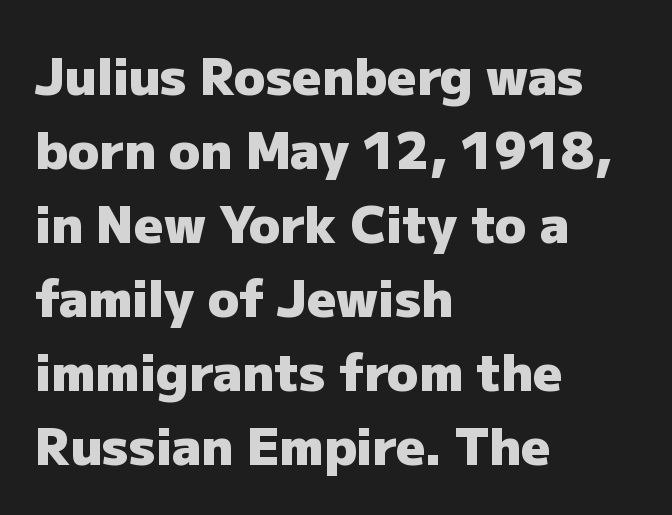
How are the letters spaced? Ordinarily, with no added tracking. Words float on clear page, feet unadorned. Observe the absence of serifs on each vertical stroke in this sample. Strokes here are thick enough to call this a true bold. Teacher's note: observe the even left margin — that is flush-left alignment. One glance says typical: line gaps are just what's usual.
